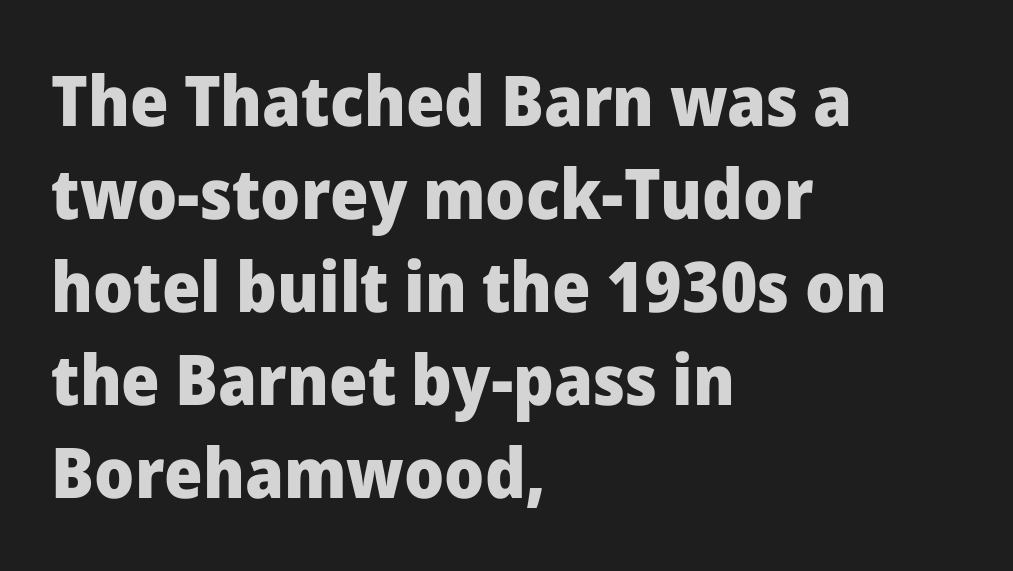
Q: Is the text bold? A: Yes.
Q: Is the text italic (slanted)? A: No, it is upright.
Q: Is the typeface a serif or a sans-serif typeface? A: Sans-serif.
Q: Is the text underlined? A: No.
Q: How is the paragraph aligned? A: Left-aligned.
Q: Is the spacing between letters normal or unusually wide? A: Normal.
Q: Is the spacing between lines tight, normal or loose? A: Normal.
Q: Width (condensed, normal, or wide)? A: Normal.
Q: Stroke contrast? A: Low.
Q: x-height? A: Medium.
Q: Monospaced? A: No.
